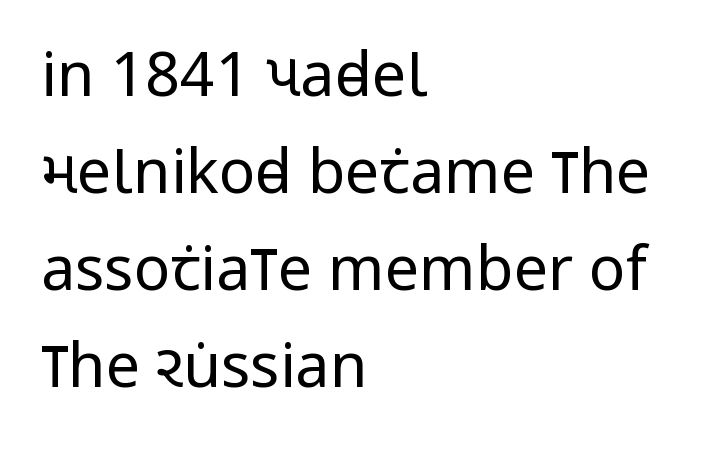
{"serif": "no", "italic": "no", "bold": "no", "weight": "regular", "width": "condensed", "stroke_contrast": "low", "x_height": "large", "monospaced": "no", "underline": "no", "align": "left", "line_spacing": "normal", "line_spacing_ratio": 1.59, "letter_spacing": "normal", "letter_spacing_em": 0.0, "glyph_px": 61}
